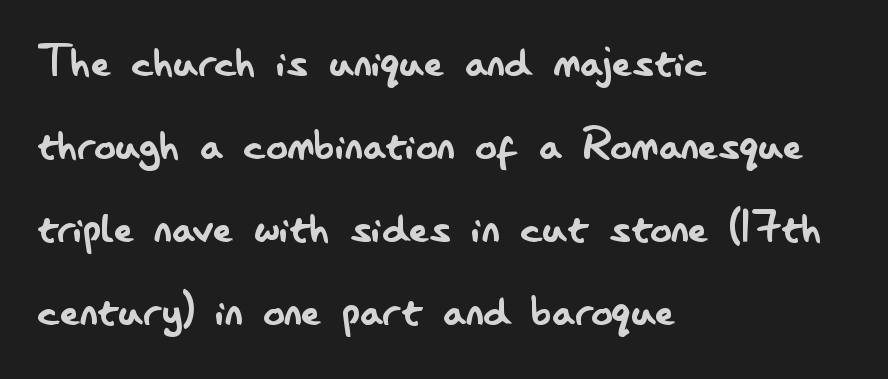
Q: Is the text bold? A: No.
Q: Is the text italic (slanted)? A: No, it is upright.
Q: Is the typeface a serif or a sans-serif typeface? A: Sans-serif.
Q: Is the text underlined? A: No.
Q: How is the paragraph aligned? A: Left-aligned.
Q: Is the spacing between letters normal or unusually wide? A: Normal.
Q: Is the spacing between lines tight, normal or loose? A: Normal.
Q: Width (condensed, normal, or wide)? A: Condensed.
Q: Stroke contrast? A: Low.
Q: x-height? A: Small.
Q: Monospaced? A: No.
